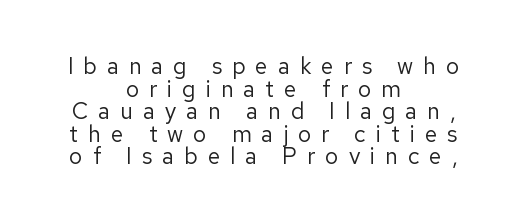
The image shows 23 px text type, upright; set centered, tight line spacing (0.98x), unusually wide letter spacing (+0.43 em), not underlined.
